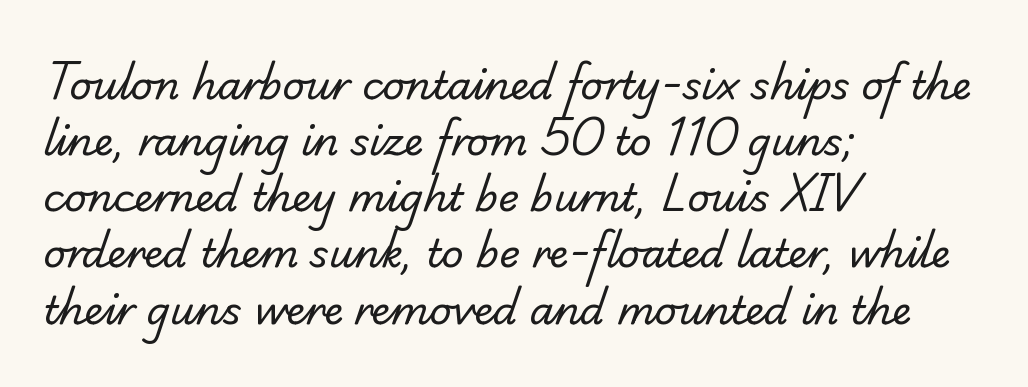
{"serif": "yes", "bold": "no", "weight": "regular", "width": "normal", "stroke_contrast": "low", "x_height": "small", "monospaced": "no", "underline": "no", "align": "left", "line_spacing": "normal", "line_spacing_ratio": 1.44, "letter_spacing": "normal", "letter_spacing_em": 0.0, "glyph_px": 39}
